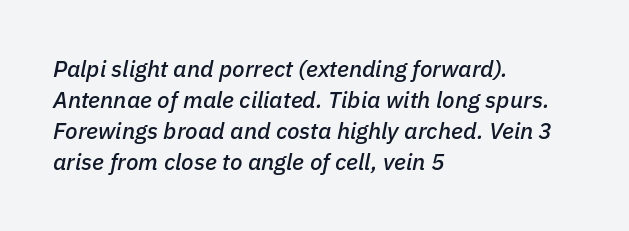
{"italic": "yes", "lean": "right", "slant_degrees": 11, "underline": "no", "align": "left", "line_spacing": "normal", "line_spacing_ratio": 1.35, "letter_spacing": "normal", "letter_spacing_em": 0.0, "glyph_px": 23}
